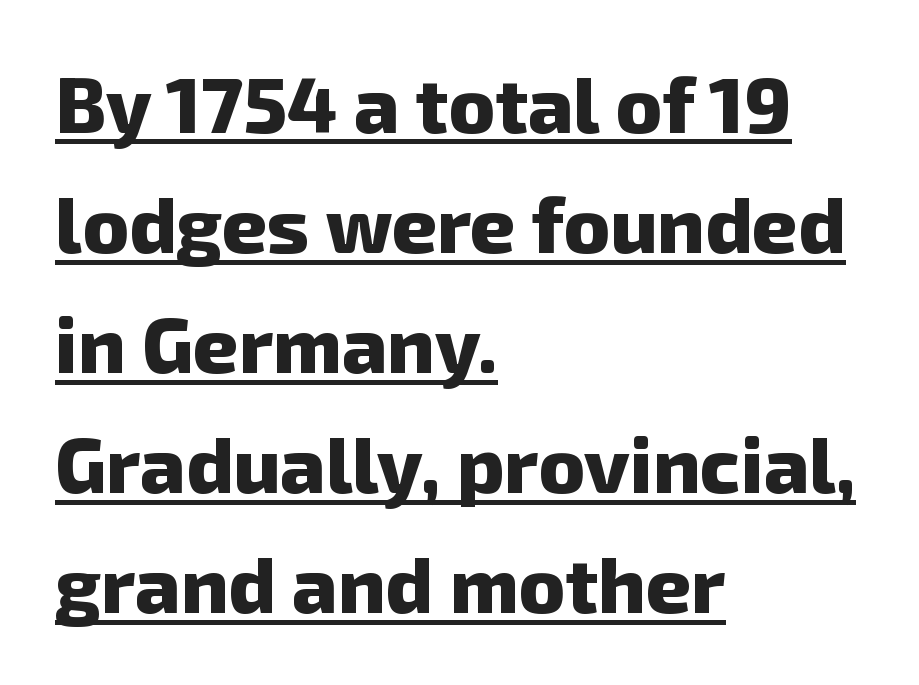
Q: Is the text bold? A: Yes.
Q: Is the typeface a serif or a sans-serif typeface? A: Sans-serif.
Q: Is the text underlined? A: Yes.
Q: How is the paragraph aligned? A: Left-aligned.
Q: Is the spacing between letters normal or unusually wide? A: Normal.
Q: Is the spacing between lines tight, normal or loose? A: Normal.
Q: Width (condensed, normal, or wide)? A: Normal.
Q: Stroke contrast? A: Low.
Q: x-height? A: Medium.
Q: Monospaced? A: No.
